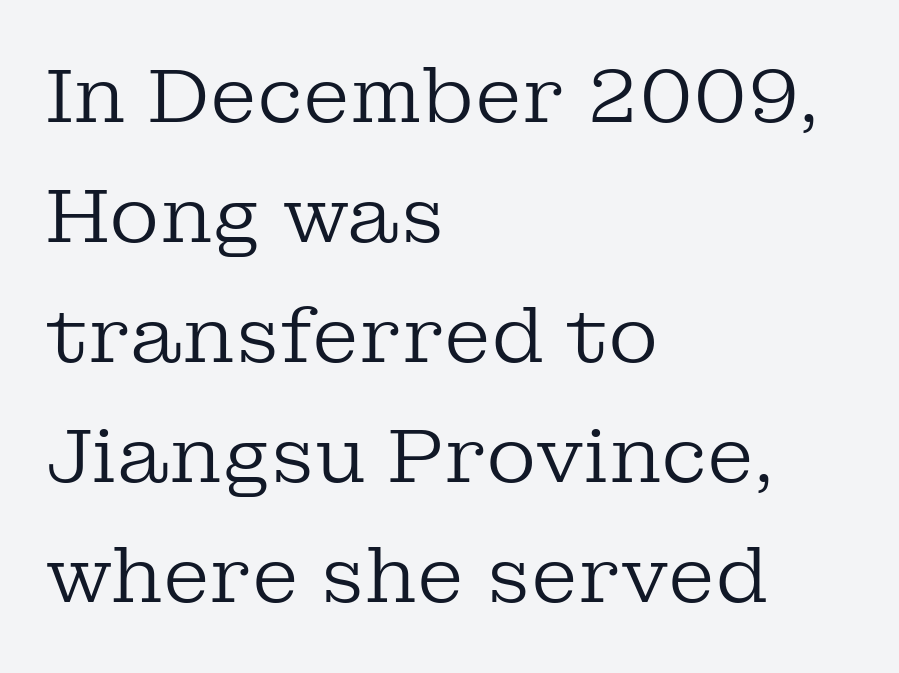
The image shows 77 px regular-weight serif type, upright; set left-aligned, normal line spacing (1.56x), normal letter spacing, not underlined; low stroke contrast and a medium x-height.
